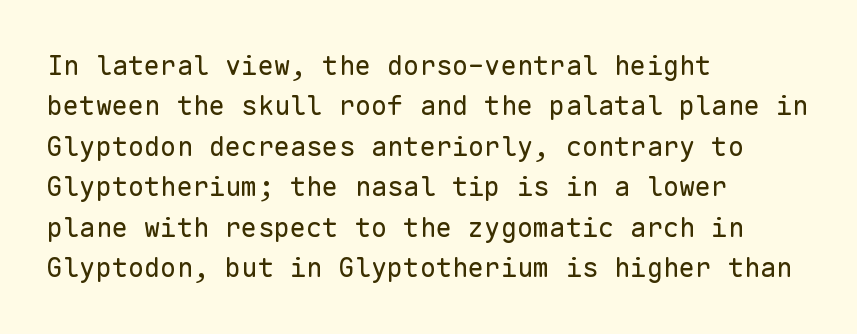
{"italic": "no", "bold": "no", "underline": "no", "align": "left", "line_spacing": "normal", "line_spacing_ratio": 1.5, "letter_spacing": "normal", "letter_spacing_em": 0.0, "glyph_px": 27}
